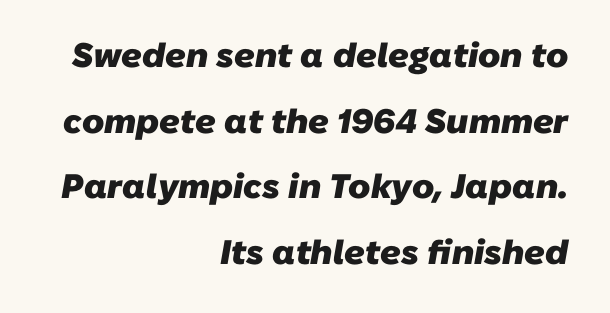
A typesetter would call this leading open, well beyond the default. A student would call this right alignment; a typographer would say flush right, rag left. Descenders hang freely into open space. These lines are rendered in a variable-pitch font.
